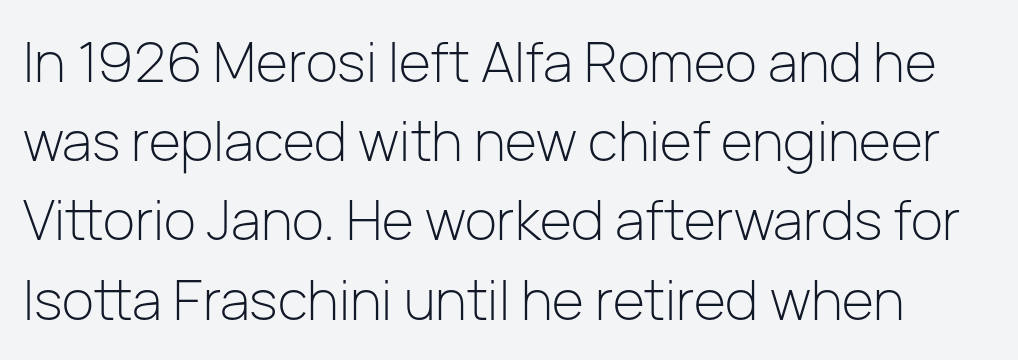
The passage shown is not bold in any degree. This is roman type, the default non-slanted kind. You could not count columns in this text — the font is proportionally spaced. Look at the bottom of the vertical strokes: they stop flat, with no serifs. Letter spacing: default. The specimen omits any rule beneath the text block's lines.
